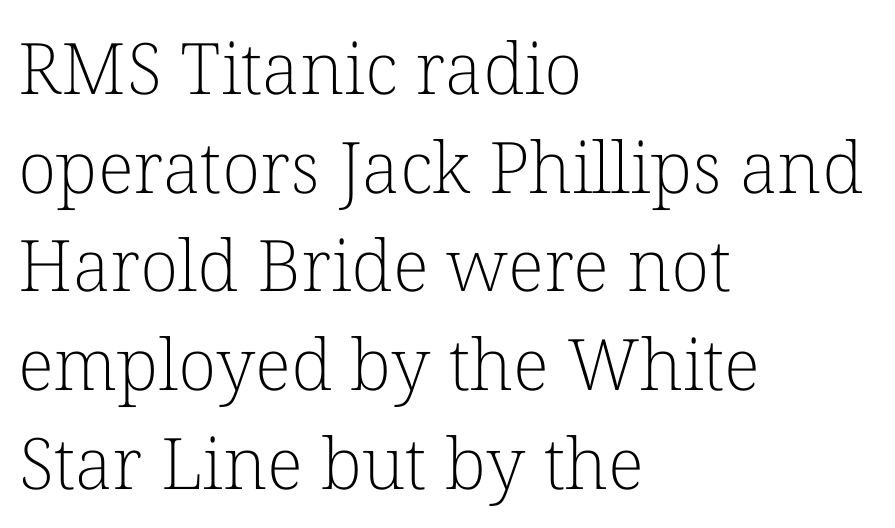
{"serif": "yes", "italic": "no", "bold": "no", "weight": "light", "width": "normal", "stroke_contrast": "low", "x_height": "medium", "monospaced": "no", "underline": "no", "align": "left", "line_spacing": "normal", "line_spacing_ratio": 1.39, "letter_spacing": "normal", "letter_spacing_em": 0.0, "glyph_px": 71}
